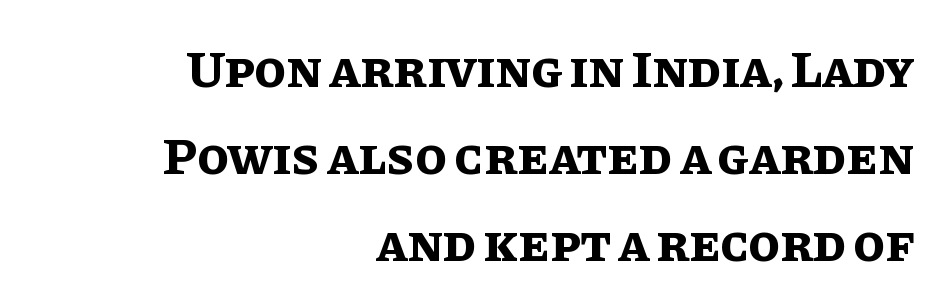
The image shows 52 px bold type, upright; set right-aligned, normal line spacing (1.67x), normal letter spacing, not underlined; low stroke contrast and a large x-height.
